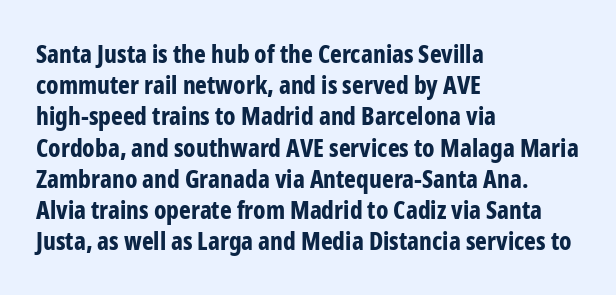
{"italic": "no", "bold": "yes", "underline": "no", "align": "left", "line_spacing": "normal", "line_spacing_ratio": 1.25, "letter_spacing": "normal", "letter_spacing_em": 0.0, "glyph_px": 25}
